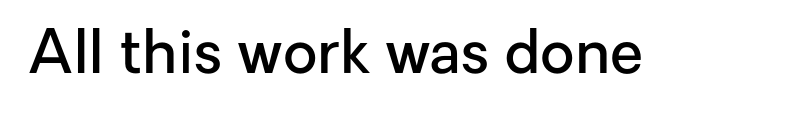
The gaps between neighbouring characters are ordinary and unremarkable. The words here are not underlined. You could not count columns in this text — the font is proportionally spaced. Does the type have serifs? No, each stem ends abruptly. Notice how the stems are strictly vertical — no italics here. A somewhat darkened texture: the type is semibold rather than bold.
